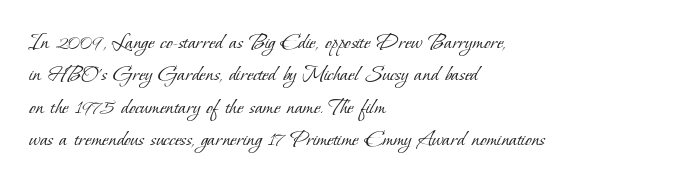
{"bold": "no", "underline": "no", "align": "left", "line_spacing": "normal", "line_spacing_ratio": 1.35, "letter_spacing": "normal", "letter_spacing_em": 0.0, "glyph_px": 24}
